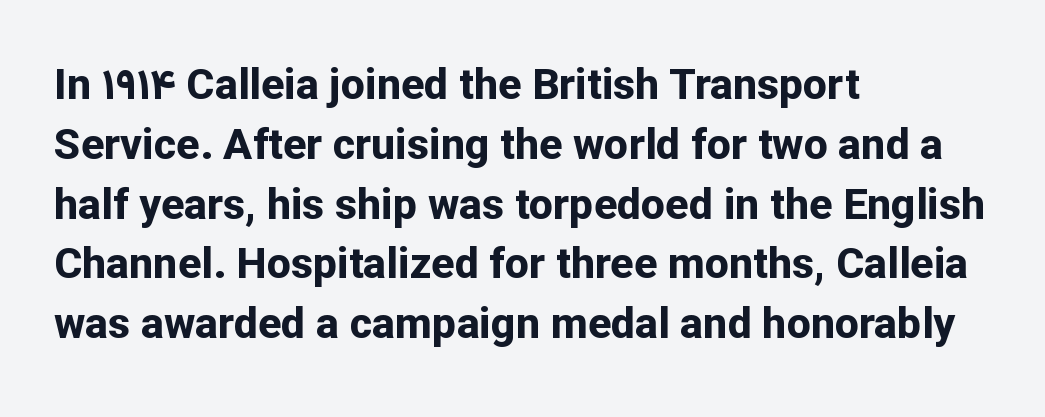
The face used here is proportionally spaced, like ordinary book or web type. Typographically, this falls in the sans-serif category. Layout note: lines flush left. Italic: no, the glyphs are upright roman.
